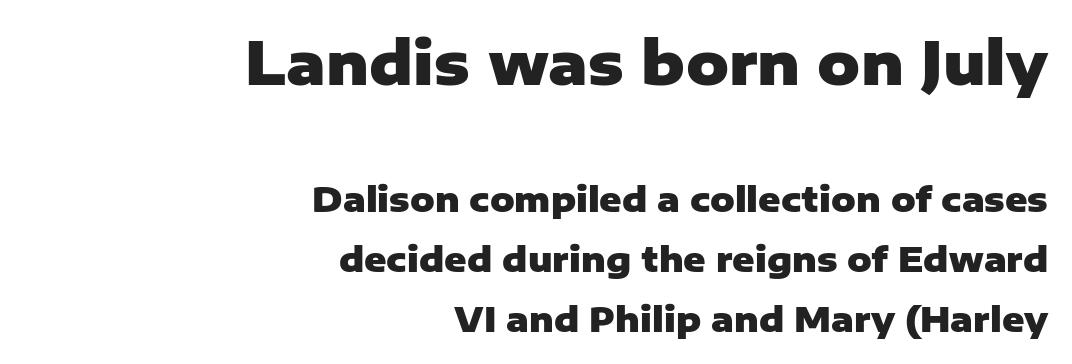
Q: Is the text bold? A: Yes.
Q: Is the text italic (slanted)? A: No, it is upright.
Q: Is the typeface a serif or a sans-serif typeface? A: Sans-serif.
Q: Is the text underlined? A: No.
Q: How is the paragraph aligned? A: Right-aligned.
Q: Is the spacing between letters normal or unusually wide? A: Normal.
Q: Which block of text is set in a larger size, the first (top) or the second (bottom)? A: The first (top) one.
Q: Width (condensed, normal, or wide)? A: Normal.
Q: Stroke contrast? A: Low.
Q: x-height? A: Medium.
Q: Monospaced? A: No.
